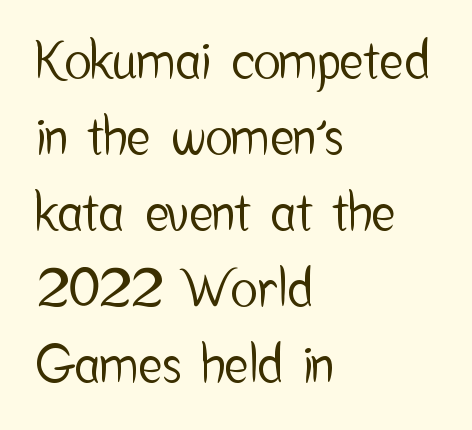
The image shows 51 px condensed sans-serif type, upright; set left-aligned, normal line spacing (1.49x), normal letter spacing, not underlined; low stroke contrast and a medium x-height.
